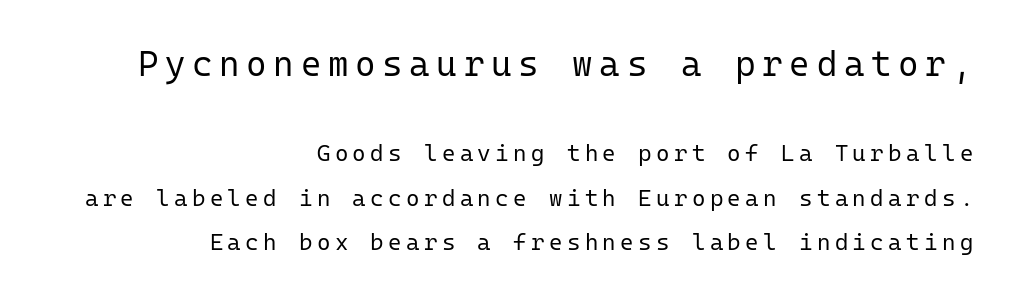
{"serif": "no", "italic": "no", "bold": "no", "weight": "regular", "width": "normal", "stroke_contrast": "low", "x_height": "medium", "monospaced": "yes", "underline": "no", "align": "right", "line_spacing": "loose", "line_spacing_ratio": 1.94, "larger_block": "first", "size_ratio": 1.52, "glyph_px": 35}
